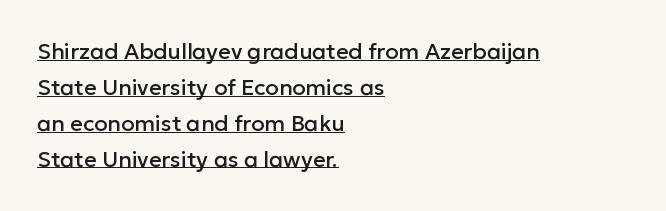
What decoration does the sample have? An underline. Posture: straight, roman, zero tilt. These lines sit exactly where default settings would place them. Nobody touched the tracking dial on this one.
